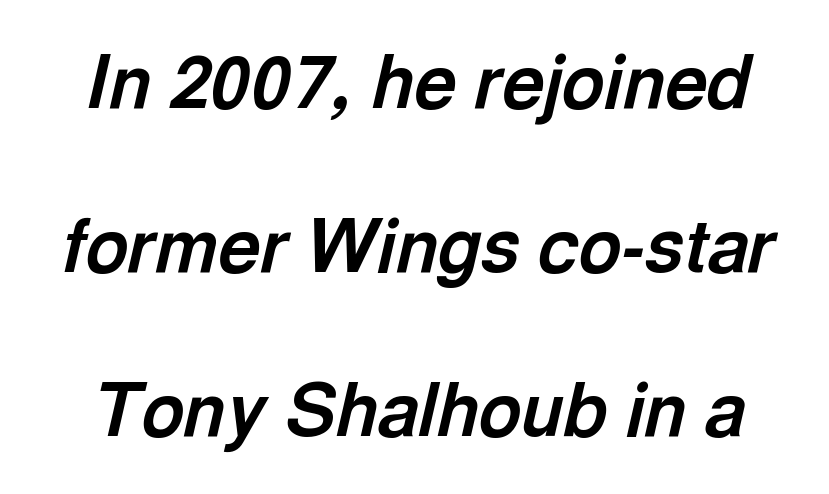
The glyphs look as if they've been sheared to an angle. Each letter keeps its own natural width here, so spacing adapts to shape. Weight: bold. The space directly below the letters is spotless. Quick note: interline space is abundant.
